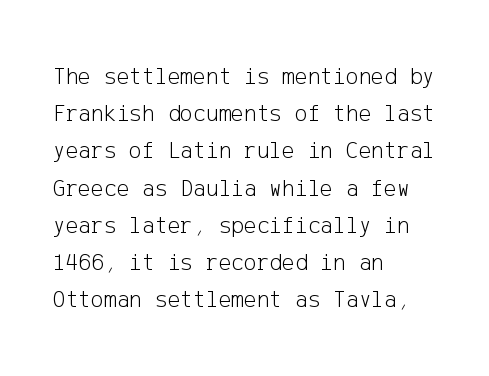
The image shows 24 px text type, upright; set left-aligned, normal line spacing (1.55x), normal letter spacing, not underlined.
